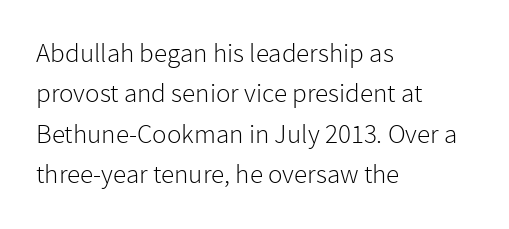
The image shows 27 px text type, upright; set left-aligned, normal line spacing (1.5x), normal letter spacing, not underlined.
